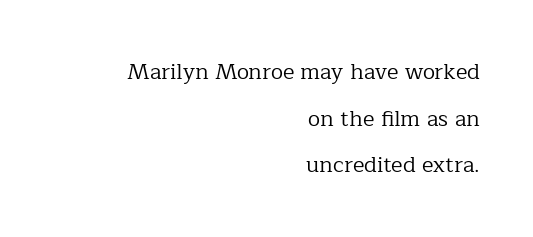
Q: Is the text bold? A: No.
Q: Is the text italic (slanted)? A: No, it is upright.
Q: Is the text underlined? A: No.
Q: How is the paragraph aligned? A: Right-aligned.
Q: Is the spacing between letters normal or unusually wide? A: Normal.
Q: Is the spacing between lines tight, normal or loose? A: Loose.
